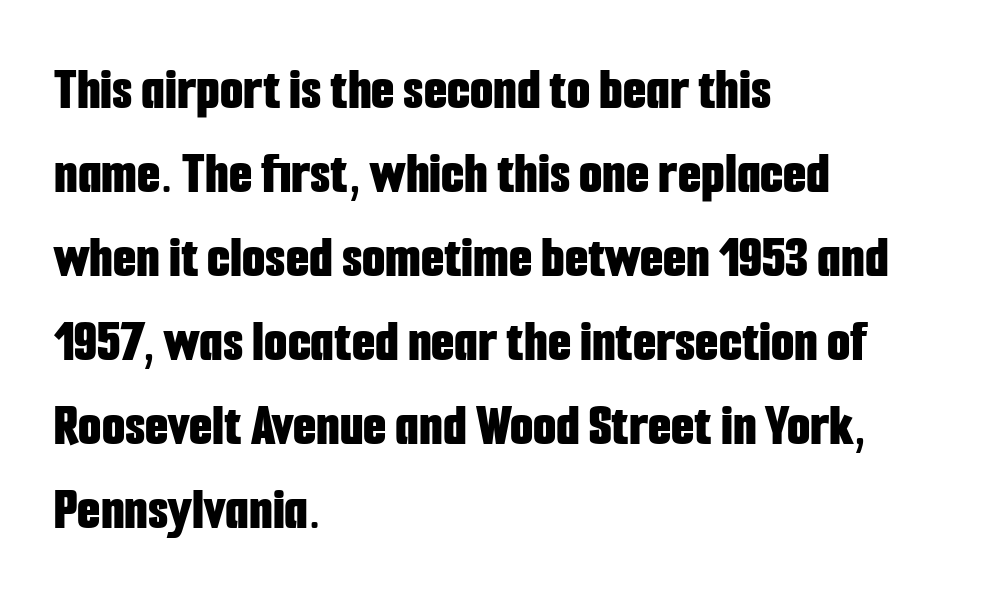
Beneath every word, the page is bare. The designer left line spacing at the default. Short and long lines alike share a common starting point at left. Does extra space separate the letters? No, they use regular spacing. Quick note: not italic, upright.
